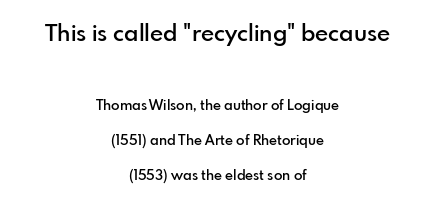
{"italic": "no", "bold": "semi", "underline": "no", "align": "center", "line_spacing": "loose", "line_spacing_ratio": 2.5, "letter_spacing": "normal", "letter_spacing_em": 0.0, "larger_block": "first", "size_ratio": 1.64, "glyph_px": 23}
